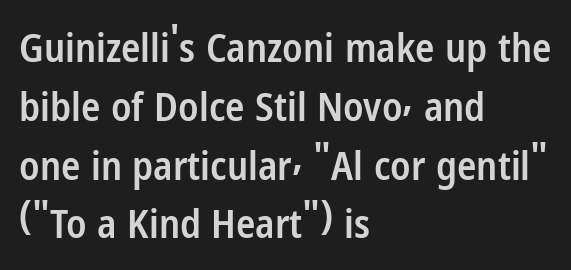
Q: Is the text bold? A: Semi-bold.
Q: Is the text italic (slanted)? A: No, it is upright.
Q: Is the typeface a serif or a sans-serif typeface? A: Sans-serif.
Q: Is the text underlined? A: No.
Q: How is the paragraph aligned? A: Left-aligned.
Q: Is the spacing between letters normal or unusually wide? A: Normal.
Q: Is the spacing between lines tight, normal or loose? A: Normal.
Q: Width (condensed, normal, or wide)? A: Condensed.
Q: Stroke contrast? A: Low.
Q: x-height? A: Medium.
Q: Monospaced? A: No.
